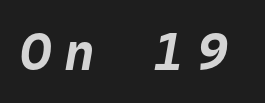
The image shows 53 px bold type, italic (leaning right), monospaced; set unusually wide letter spacing (+0.25 em), not underlined; low stroke contrast and a large x-height.
